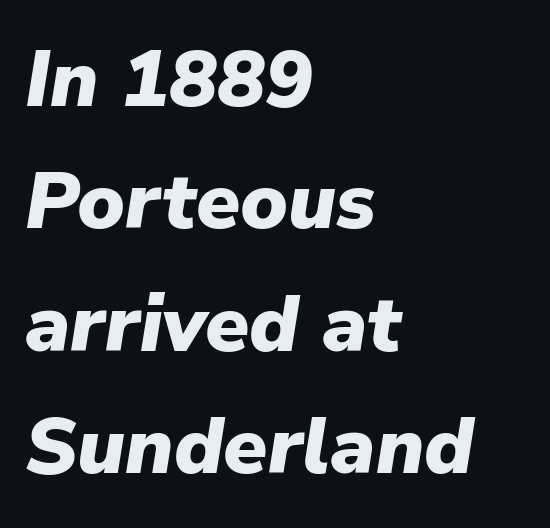
Designer's note — italics engaged. A typesetter would call this proportional, since set widths differ per character. The lines sit at an ordinary, default distance from one another. On the weight axis this lands at bold, roughly 700. Clear beneath every line of the passage. The lines are quadded left.
